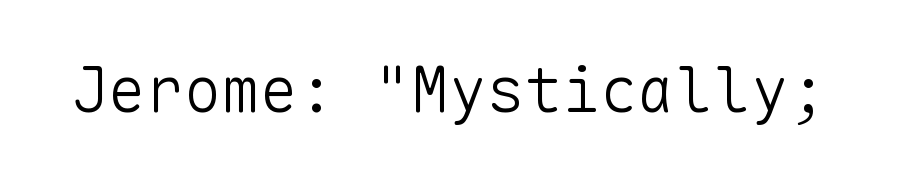
The image shows 63 px light sans-serif type, upright, monospaced; set normal letter spacing, not underlined; low stroke contrast and a medium x-height.
